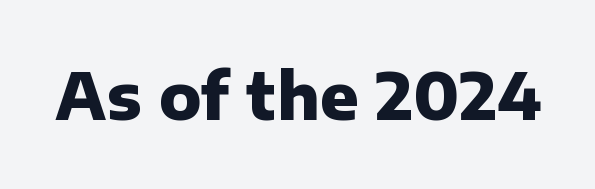
Between one letter and the next there's only the usual sliver of space. Note the varied advance widths — an 'i' is clearly narrower than an 'm'. Rendered with straight, roman letterforms. Beneath every word, the page is bare. Plenty of ink on the page — the face is bold.
